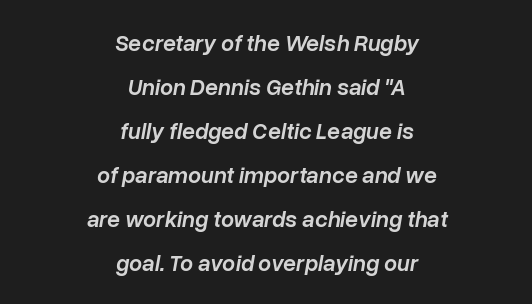
The image shows 23 px text type, italic (leaning right); set centered, loose line spacing (1.91x), normal letter spacing, not underlined.
